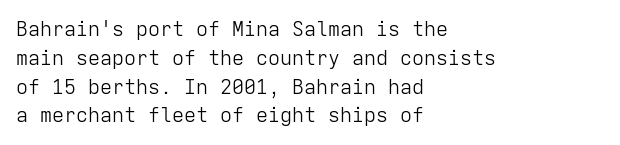
Q: Is the text bold? A: No.
Q: Is the text italic (slanted)? A: No, it is upright.
Q: Is the text underlined? A: No.
Q: How is the paragraph aligned? A: Left-aligned.
Q: Is the spacing between letters normal or unusually wide? A: Normal.
Q: Is the spacing between lines tight, normal or loose? A: Normal.
